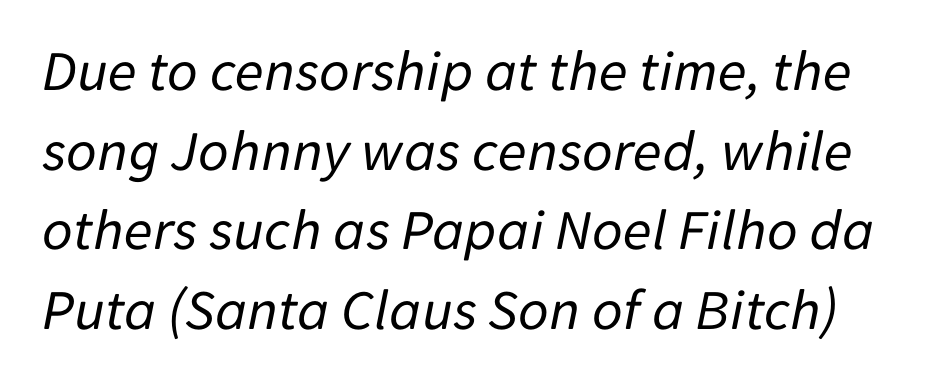
Q: Is the text bold? A: No.
Q: Is the text italic (slanted)? A: Yes, it leans right by about 11 degrees.
Q: Is the text underlined? A: No.
Q: Is the spacing between letters normal or unusually wide? A: Normal.
Q: Is the spacing between lines tight, normal or loose? A: Normal.
Q: Width (condensed, normal, or wide)? A: Normal.
Q: Stroke contrast? A: Low.
Q: x-height? A: Medium.
Q: Monospaced? A: No.
